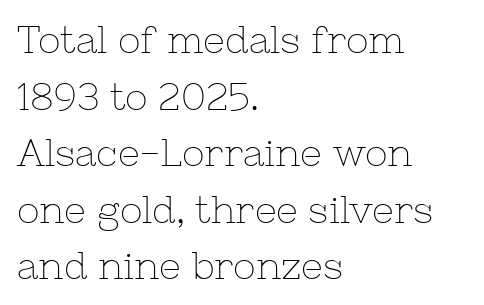
The image shows 38 px thin serif type, upright; set left-aligned, normal line spacing (1.49x), normal letter spacing, not underlined; low stroke contrast and a medium x-height.
